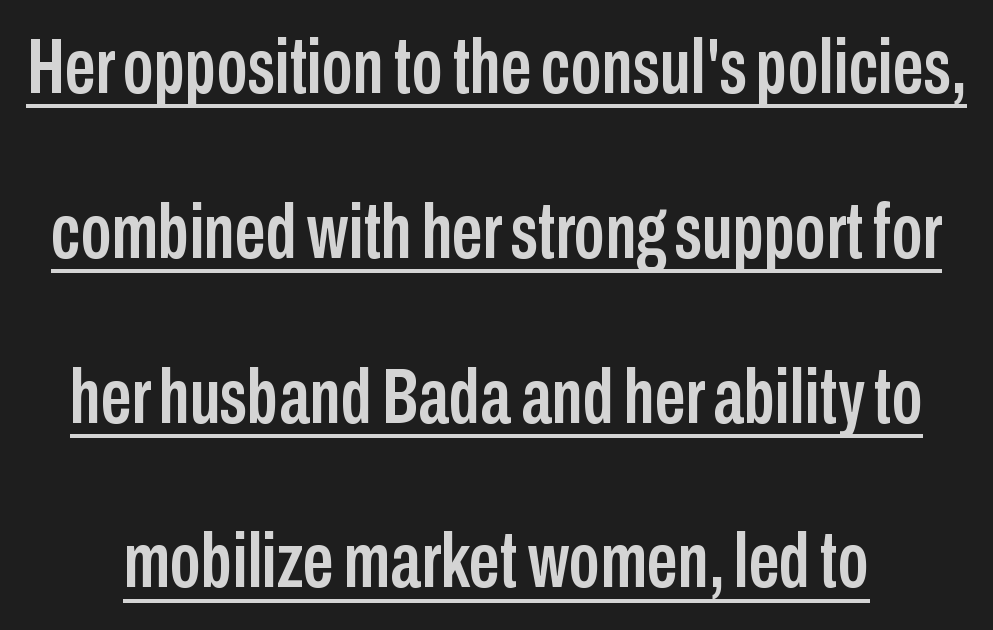
Q: Is the text italic (slanted)? A: No, it is upright.
Q: Is the typeface a serif or a sans-serif typeface? A: Sans-serif.
Q: Is the text underlined? A: Yes.
Q: Is the spacing between letters normal or unusually wide? A: Normal.
Q: Is the spacing between lines tight, normal or loose? A: Loose.
Q: Width (condensed, normal, or wide)? A: Condensed.
Q: Stroke contrast? A: Low.
Q: x-height? A: Medium.
Q: Monospaced? A: No.
